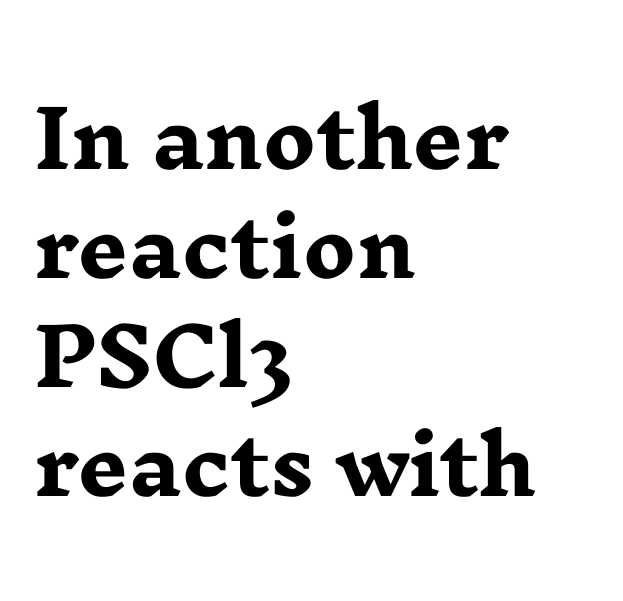
{"serif": "yes", "italic": "no", "bold": "yes", "weight": "heavy", "width": "wide", "stroke_contrast": "low", "x_height": "medium", "monospaced": "no", "underline": "no", "align": "left", "line_spacing": "normal", "line_spacing_ratio": 1.38, "letter_spacing": "normal", "letter_spacing_em": 0.0, "glyph_px": 79}
